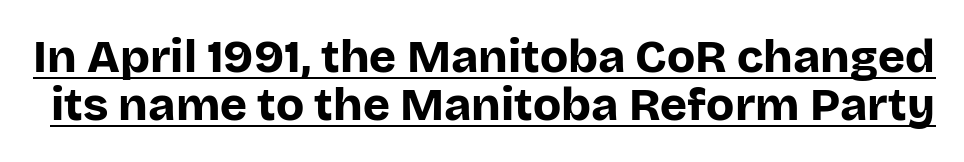
Q: Is the text bold? A: Yes.
Q: Is the text italic (slanted)? A: No, it is upright.
Q: Is the typeface a serif or a sans-serif typeface? A: Sans-serif.
Q: Is the text underlined? A: Yes.
Q: Is the spacing between letters normal or unusually wide? A: Normal.
Q: Is the spacing between lines tight, normal or loose? A: Tight.
Q: Width (condensed, normal, or wide)? A: Normal.
Q: Stroke contrast? A: Low.
Q: x-height? A: Large.
Q: Monospaced? A: No.
